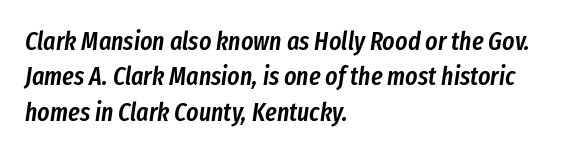
Standard letterfit; no display-style spreading of the glyphs. Descenders hang freely into open space. In terms of weight, the rendering is demibold, just under bold. The vertical gap from one line to the next is medium.
